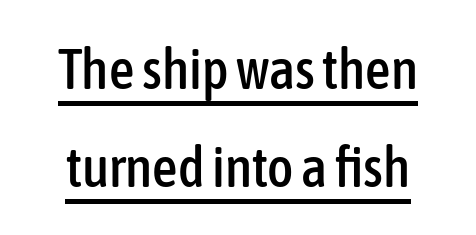
{"serif": "no", "italic": "no", "width": "condensed", "stroke_contrast": "low", "x_height": "medium", "monospaced": "no", "underline": "yes", "line_spacing_ratio": 1.75, "letter_spacing": "normal", "letter_spacing_em": 0.0, "glyph_px": 56}
